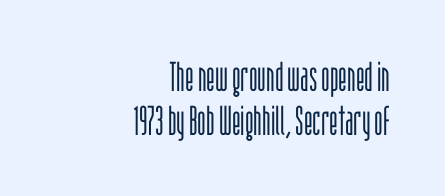
Q: Is the text bold? A: No.
Q: Is the text italic (slanted)? A: No, it is upright.
Q: Is the typeface a serif or a sans-serif typeface? A: Sans-serif.
Q: Is the text underlined? A: No.
Q: How is the paragraph aligned? A: Right-aligned.
Q: Is the spacing between letters normal or unusually wide? A: Normal.
Q: Is the spacing between lines tight, normal or loose? A: Tight.
Q: Width (condensed, normal, or wide)? A: Condensed.
Q: Stroke contrast? A: Low.
Q: x-height? A: Large.
Q: Monospaced? A: No.
